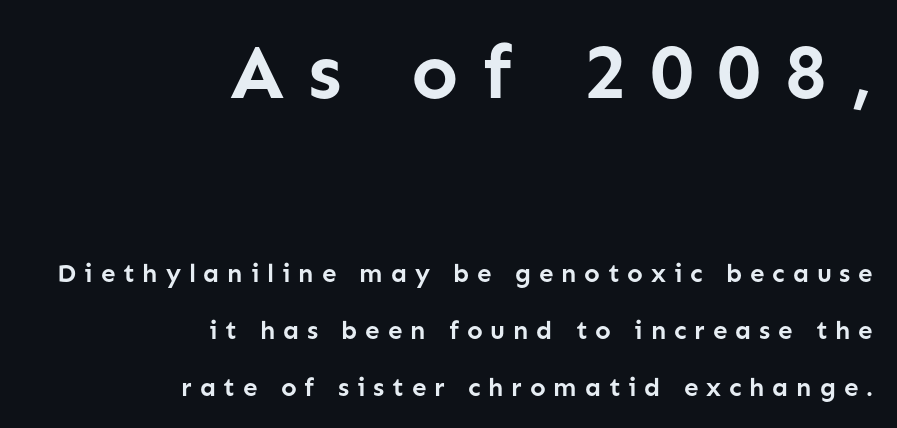
{"serif": "no", "italic": "no", "bold": "yes", "weight": "semibold", "width": "normal", "stroke_contrast": "low", "x_height": "medium", "monospaced": "no", "underline": "no", "align": "right", "line_spacing": "loose", "line_spacing_ratio": 2.19, "letter_spacing": "wide", "letter_spacing_em": 0.3, "larger_block": "first", "size_ratio": 3.0, "glyph_px": 78}
